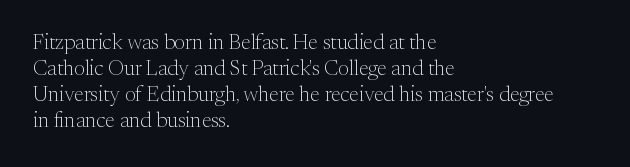
{"italic": "no", "bold": "no", "underline": "no", "align": "left", "line_spacing_ratio": 1.24, "letter_spacing": "normal", "letter_spacing_em": 0.0, "glyph_px": 21}
